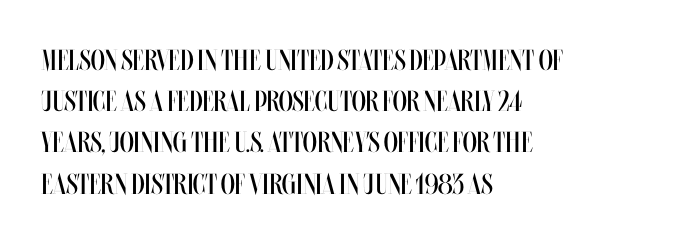
Q: Is the text bold? A: No.
Q: Is the text italic (slanted)? A: No, it is upright.
Q: Is the text underlined? A: No.
Q: How is the paragraph aligned? A: Left-aligned.
Q: Is the spacing between letters normal or unusually wide? A: Normal.
Q: Is the spacing between lines tight, normal or loose? A: Normal.
Q: Width (condensed, normal, or wide)? A: Condensed.
Q: Stroke contrast? A: Medium.
Q: x-height? A: Large.
Q: Monospaced? A: No.
